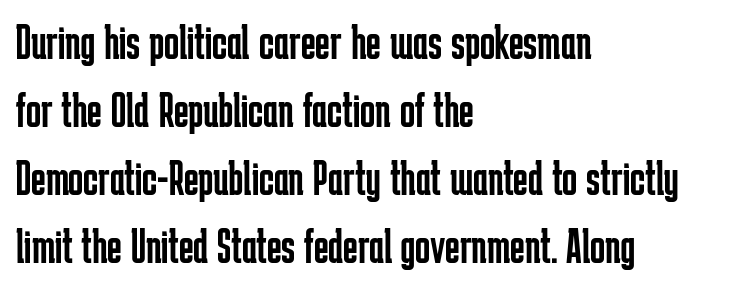
The image shows 50 px regular-weight, condensed sans-serif type, upright; set left-aligned, normal line spacing (1.36x), normal letter spacing, not underlined; low stroke contrast and a medium x-height.
